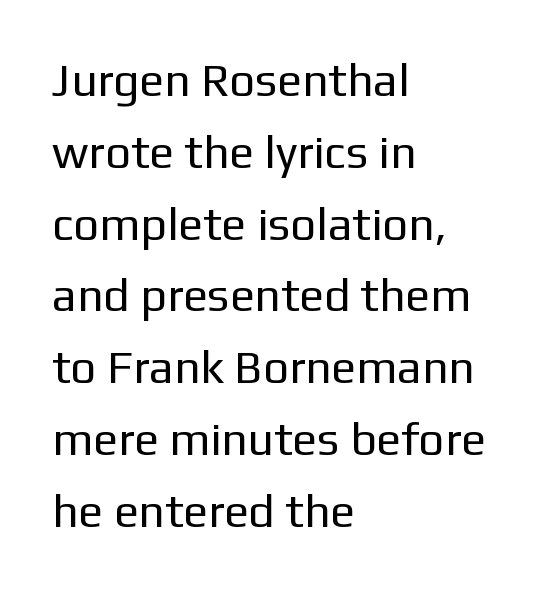
Quick note: interline space is typical. A clean baseline with only descenders dipping below it. Summary of weight: not heavy and not bold. The letters advance in unequal steps, a hallmark of proportional type. The rag falls on the right side of this text block. The passage shown has conventional tracking throughout.
